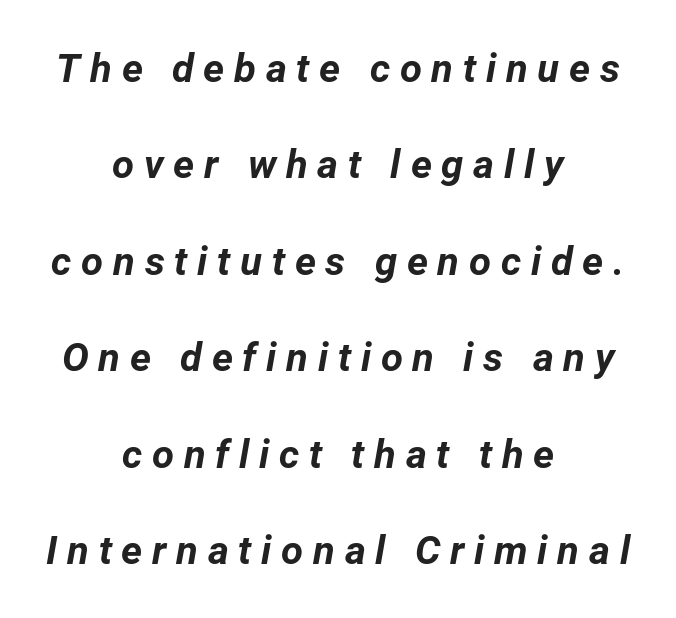
{"italic": "yes", "lean": "right", "slant_degrees": 12, "bold": "yes", "weight": "bold", "width": "normal", "stroke_contrast": "low", "x_height": "medium", "monospaced": "no", "underline": "no", "align": "center", "line_spacing": "loose", "line_spacing_ratio": 2.41, "letter_spacing": "wide", "letter_spacing_em": 0.24, "glyph_px": 40}
